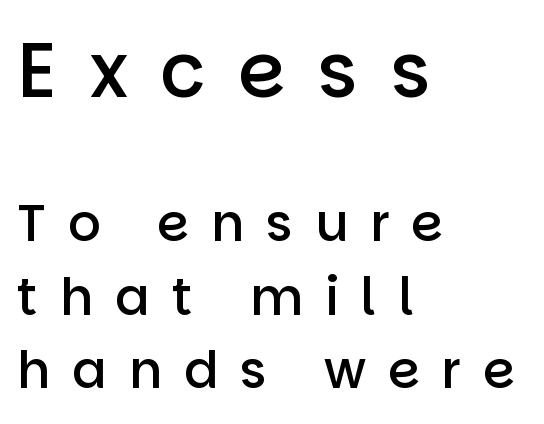
The image shows 76 px semibold sans-serif type, upright; set left-aligned, normal line spacing (1.44x), unusually wide letter spacing (+0.43 em), not underlined; the first (top) block is 1.49x larger; low stroke contrast and a large x-height.
